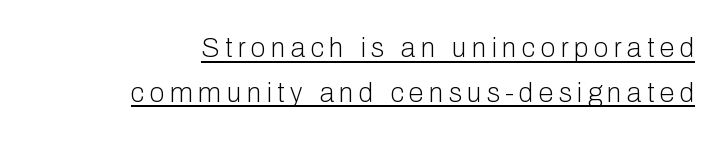
Q: Is the text bold? A: No.
Q: Is the text italic (slanted)? A: No, it is upright.
Q: Is the text underlined? A: Yes.
Q: Is the spacing between letters normal or unusually wide? A: Unusually wide.
Q: Is the spacing between lines tight, normal or loose? A: Normal.
